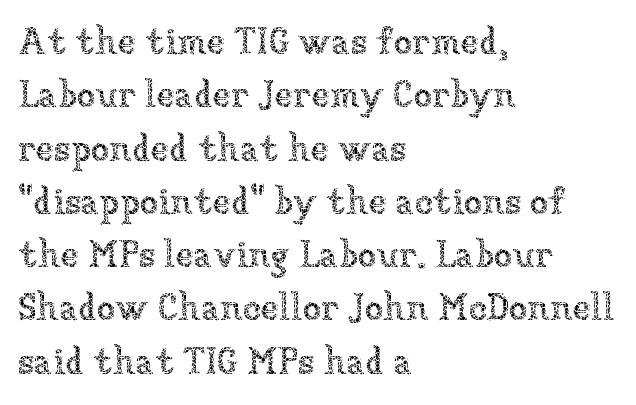
{"italic": "no", "bold": "no", "weight": "thin", "width": "normal", "stroke_contrast": "low", "x_height": "medium", "monospaced": "no", "underline": "no", "align": "left", "line_spacing": "normal", "line_spacing_ratio": 1.44, "letter_spacing": "normal", "letter_spacing_em": 0.0, "glyph_px": 37}
